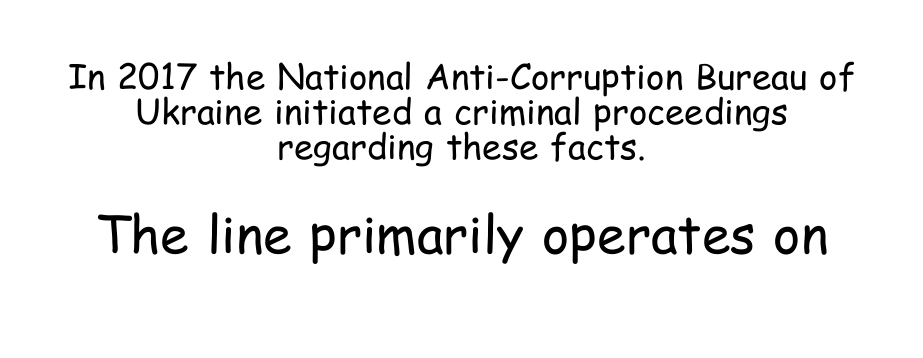
{"serif": "no", "italic": "no", "bold": "no", "weight": "regular", "width": "condensed", "stroke_contrast": "low", "x_height": "medium", "monospaced": "no", "underline": "no", "align": "center", "line_spacing": "tight", "line_spacing_ratio": 1.0, "letter_spacing": "normal", "letter_spacing_em": 0.0, "larger_block": "second", "size_ratio": 1.49, "glyph_px": 52}
